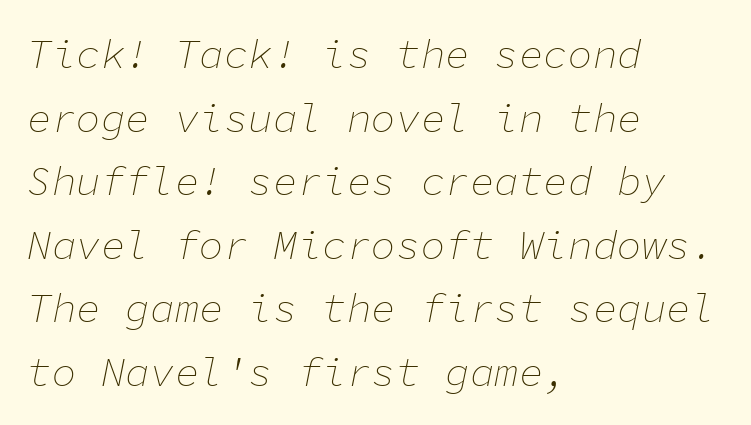
Q: Is the text bold? A: No.
Q: Is the text italic (slanted)? A: Yes, it leans right by about 11 degrees.
Q: Is the text underlined? A: No.
Q: How is the paragraph aligned? A: Left-aligned.
Q: Is the spacing between letters normal or unusually wide? A: Normal.
Q: Is the spacing between lines tight, normal or loose? A: Normal.
Q: Width (condensed, normal, or wide)? A: Normal.
Q: Stroke contrast? A: Low.
Q: x-height? A: Medium.
Q: Monospaced? A: Yes.
